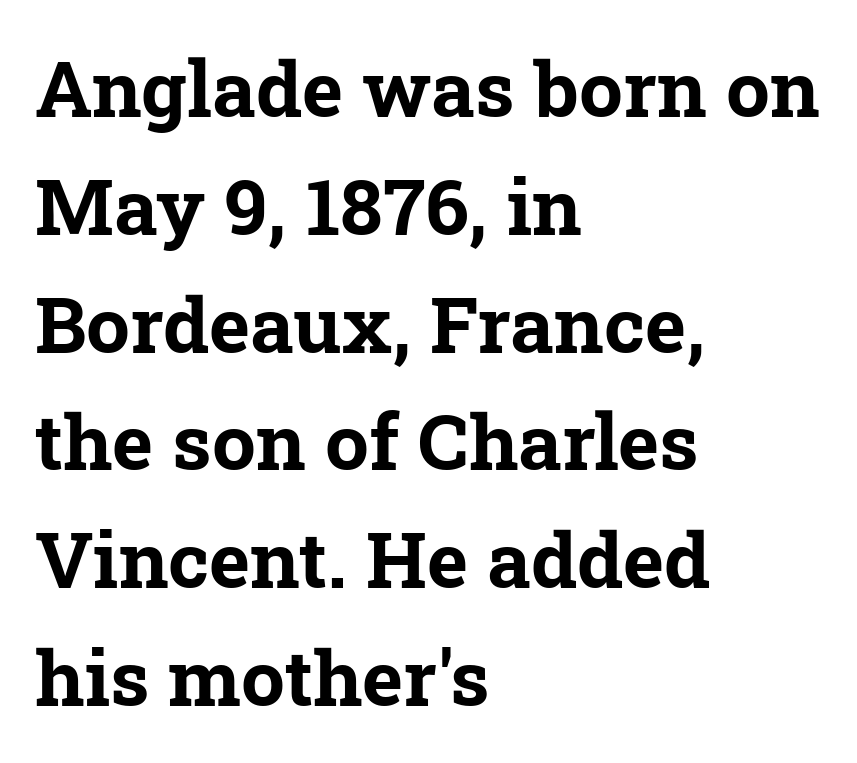
The image shows 78 px bold serif type; set left-aligned, normal line spacing (1.51x), normal letter spacing, not underlined; low stroke contrast and a medium x-height.
